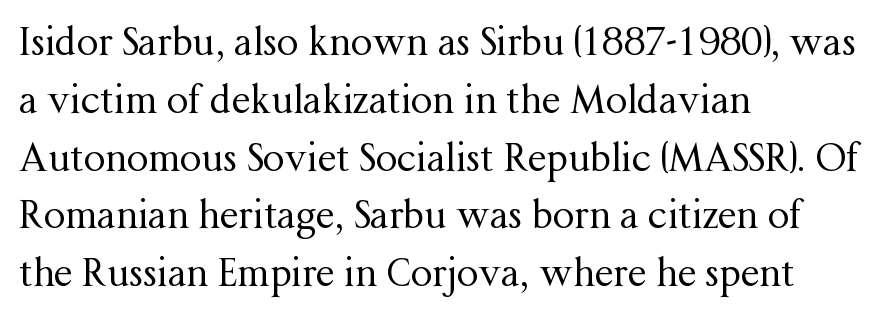
In terms of posture, this sample is upright. Is the letter spacing exaggerated? No — it looks like the ordinary default. Here the designer chose a conventional face with non-uniform glyph widths. The rag falls on the right side of this text block. Notice how descenders clear the ascenders below comfortably — that's standard leading.
